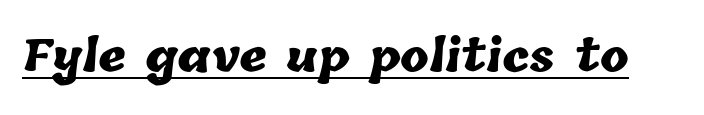
{"bold": "yes", "weight": "heavy", "width": "normal", "stroke_contrast": "low", "x_height": "medium", "monospaced": "no", "underline": "yes", "letter_spacing": "normal", "letter_spacing_em": 0.0, "glyph_px": 43}
